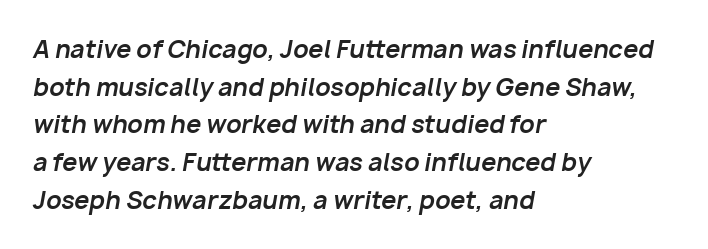
Q: Is the text bold? A: Yes.
Q: Is the text italic (slanted)? A: Yes, it leans right by about 10 degrees.
Q: Is the text underlined? A: No.
Q: How is the paragraph aligned? A: Left-aligned.
Q: Is the spacing between letters normal or unusually wide? A: Normal.
Q: Is the spacing between lines tight, normal or loose? A: Normal.
